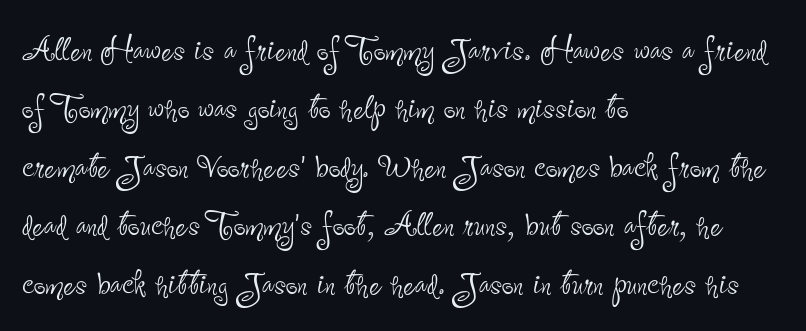
Q: Is the text bold? A: No.
Q: Is the text italic (slanted)? A: Yes.
Q: Is the typeface a serif or a sans-serif typeface? A: Sans-serif.
Q: Is the text underlined? A: No.
Q: How is the paragraph aligned? A: Left-aligned.
Q: Is the spacing between letters normal or unusually wide? A: Normal.
Q: Is the spacing between lines tight, normal or loose? A: Normal.
Q: Width (condensed, normal, or wide)? A: Condensed.
Q: Stroke contrast? A: Low.
Q: x-height? A: Small.
Q: Monospaced? A: No.
